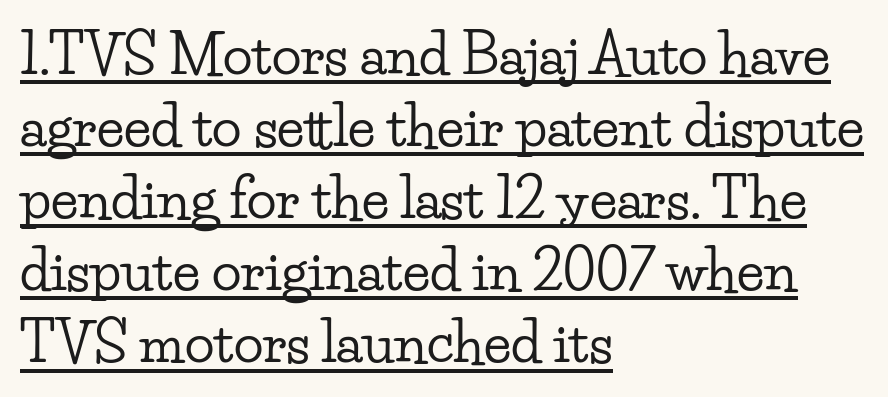
Q: Is the text italic (slanted)? A: No, it is upright.
Q: Is the typeface a serif or a sans-serif typeface? A: Serif.
Q: Is the text underlined? A: Yes.
Q: How is the paragraph aligned? A: Left-aligned.
Q: Is the spacing between letters normal or unusually wide? A: Normal.
Q: Is the spacing between lines tight, normal or loose? A: Normal.
Q: Width (condensed, normal, or wide)? A: Wide.
Q: Stroke contrast? A: Low.
Q: x-height? A: Small.
Q: Monospaced? A: No.
